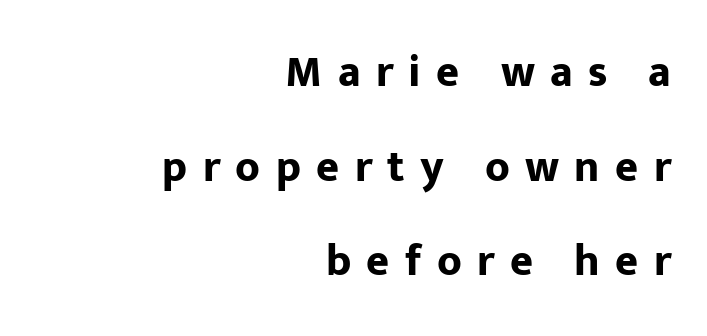
The image shows 44 px bold sans-serif type, upright; set right-aligned, loose line spacing (2.15x), unusually wide letter spacing (+0.35 em), not underlined; low stroke contrast and a medium x-height.
